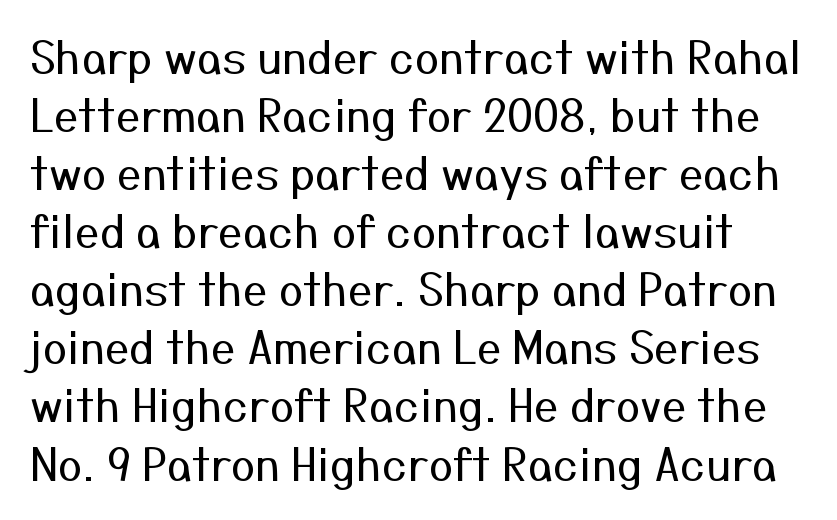
{"serif": "no", "italic": "no", "bold": "no", "weight": "regular", "width": "normal", "stroke_contrast": "medium", "x_height": "medium", "monospaced": "no", "underline": "no", "line_spacing": "normal", "line_spacing_ratio": 1.32, "letter_spacing": "normal", "letter_spacing_em": 0.0, "glyph_px": 44}
